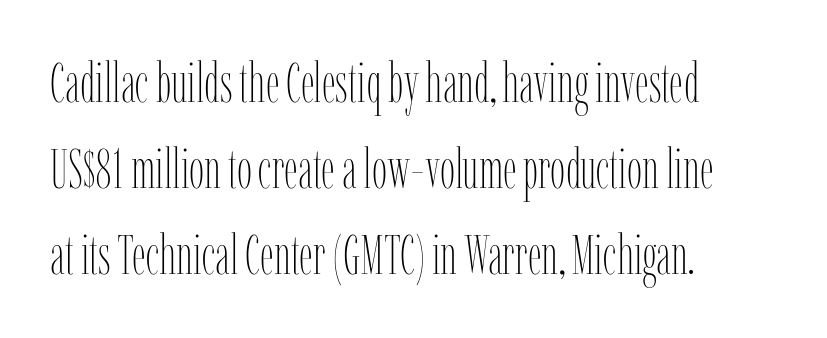
Q: Is the text bold? A: No.
Q: Is the text italic (slanted)? A: No, it is upright.
Q: Is the text underlined? A: No.
Q: How is the paragraph aligned? A: Left-aligned.
Q: Is the spacing between letters normal or unusually wide? A: Normal.
Q: Is the spacing between lines tight, normal or loose? A: Normal.
Q: Width (condensed, normal, or wide)? A: Condensed.
Q: Stroke contrast? A: Low.
Q: x-height? A: Medium.
Q: Monospaced? A: No.
